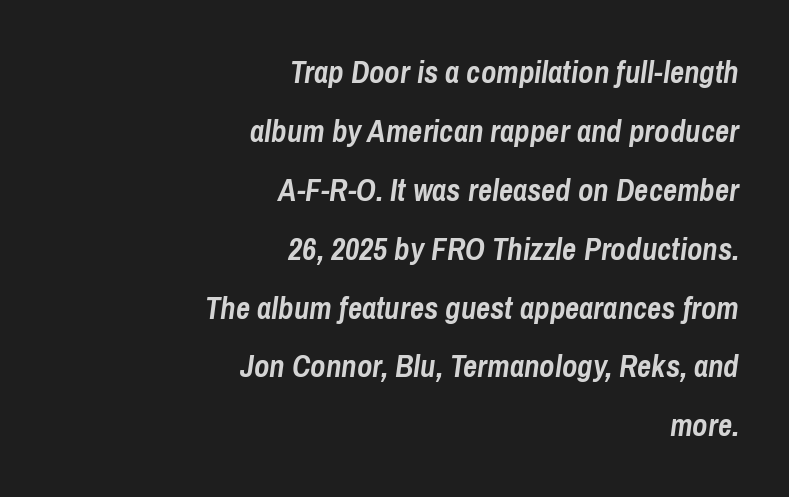
The image shows 31 px semibold, condensed type, italic (leaning right); set right-aligned, loose line spacing (1.9x), normal letter spacing, not underlined; low stroke contrast and a medium x-height.
